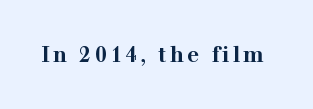
Q: Is the text bold? A: Yes.
Q: Is the text italic (slanted)? A: No, it is upright.
Q: Is the text underlined? A: No.
